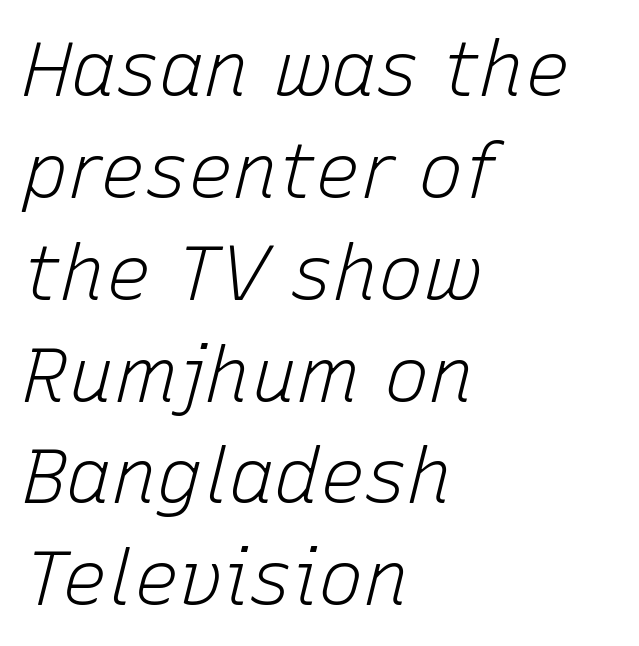
{"italic": "yes", "lean": "right", "slant_degrees": 15, "bold": "no", "weight": "light", "width": "normal", "stroke_contrast": "low", "x_height": "medium", "monospaced": "no", "underline": "no", "align": "left", "line_spacing": "normal", "line_spacing_ratio": 1.34, "letter_spacing": "normal", "letter_spacing_em": 0.0, "glyph_px": 76}
